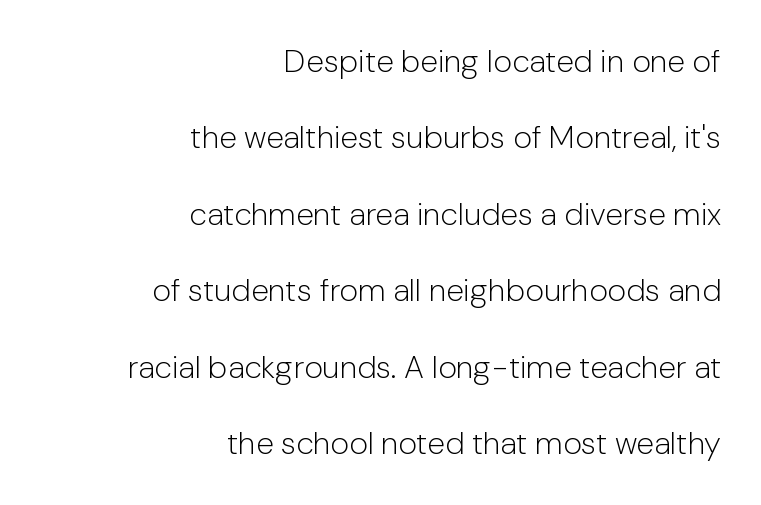
Q: Is the text bold? A: No.
Q: Is the text italic (slanted)? A: No, it is upright.
Q: Is the typeface a serif or a sans-serif typeface? A: Sans-serif.
Q: Is the text underlined? A: No.
Q: How is the paragraph aligned? A: Right-aligned.
Q: Is the spacing between letters normal or unusually wide? A: Normal.
Q: Is the spacing between lines tight, normal or loose? A: Loose.
Q: Width (condensed, normal, or wide)? A: Normal.
Q: Stroke contrast? A: Low.
Q: x-height? A: Medium.
Q: Monospaced? A: No.
